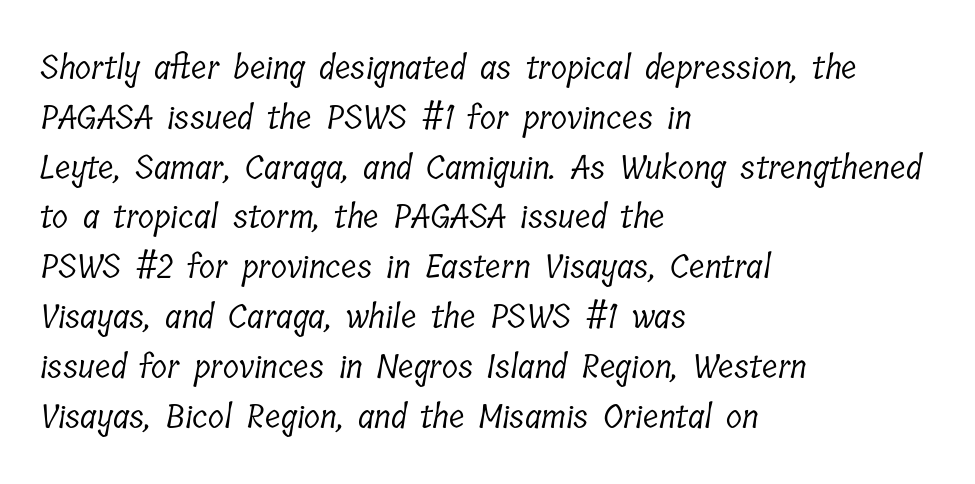
Only glyphs here, with clear space below each row. The rendering uses natural spacing where letterforms have individual widths. Observe the serifs anchoring each vertical stroke in this sample. The typesetting does not lean heavy: it is not bold.
